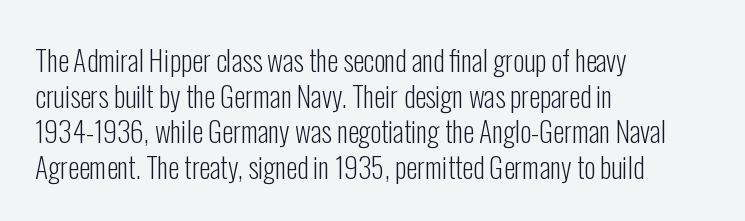
The image shows 28 px light, condensed sans-serif type, upright; set left-aligned, normal line spacing (1.27x), normal letter spacing, not underlined; low stroke contrast and a medium x-height.
